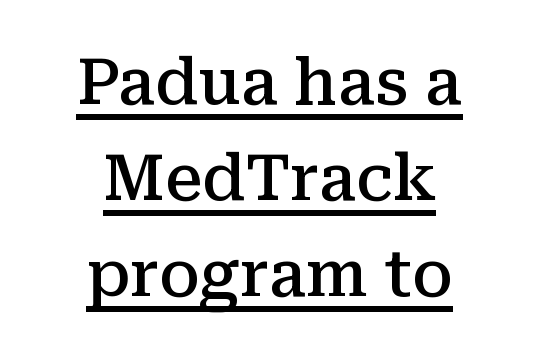
{"serif": "yes", "italic": "no", "bold": "semi", "weight": "semibold", "width": "normal", "stroke_contrast": "medium", "x_height": "medium", "monospaced": "no", "underline": "yes", "align": "center", "line_spacing": "normal", "line_spacing_ratio": 1.52, "letter_spacing": "normal", "letter_spacing_em": 0.0, "glyph_px": 63}
